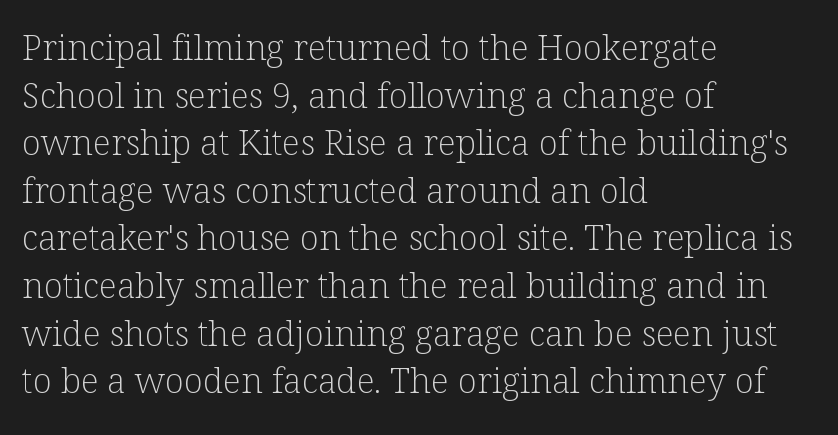
Q: Is the text bold? A: No.
Q: Is the text italic (slanted)? A: No, it is upright.
Q: Is the typeface a serif or a sans-serif typeface? A: Serif.
Q: Is the text underlined? A: No.
Q: How is the paragraph aligned? A: Left-aligned.
Q: Is the spacing between letters normal or unusually wide? A: Normal.
Q: Is the spacing between lines tight, normal or loose? A: Normal.
Q: Width (condensed, normal, or wide)? A: Normal.
Q: Stroke contrast? A: Low.
Q: x-height? A: Medium.
Q: Monospaced? A: No.
